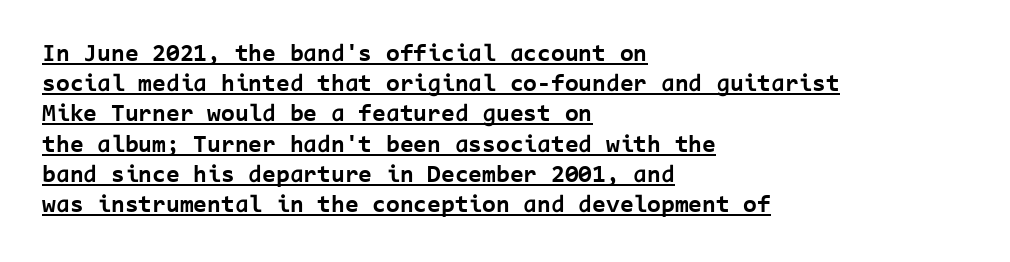
{"italic": "no", "bold": "yes", "underline": "yes", "align": "left", "line_spacing_ratio": 1.21, "letter_spacing": "normal", "letter_spacing_em": 0.0, "glyph_px": 25}
